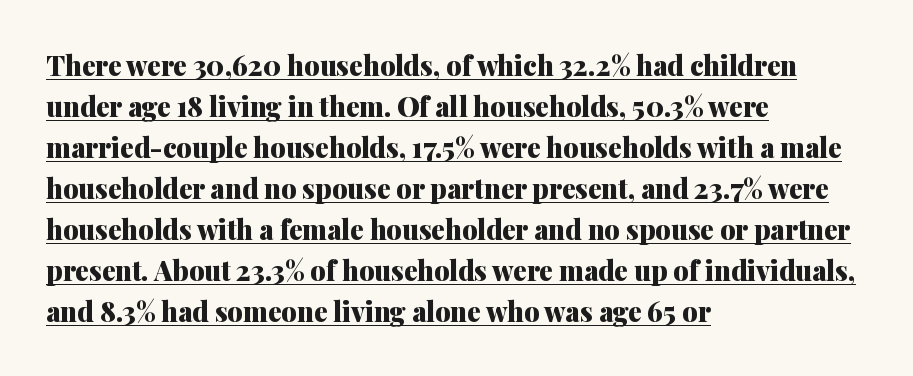
Q: Is the text bold? A: Yes.
Q: Is the text italic (slanted)? A: No, it is upright.
Q: Is the text underlined? A: Yes.
Q: How is the paragraph aligned? A: Left-aligned.
Q: Is the spacing between letters normal or unusually wide? A: Normal.
Q: Is the spacing between lines tight, normal or loose? A: Normal.
